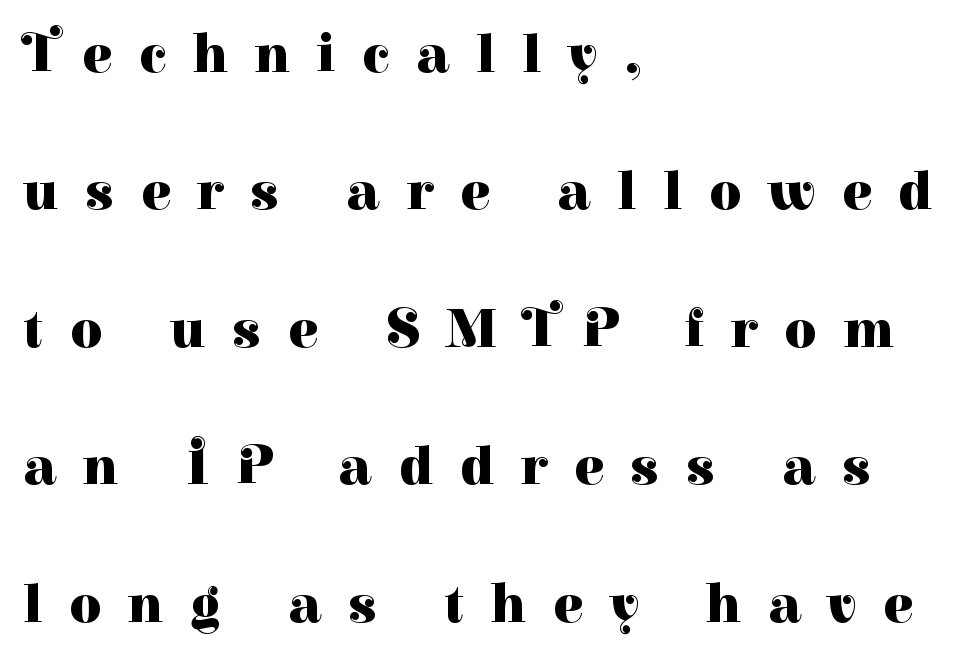
Q: Is the text bold? A: Yes.
Q: Is the text italic (slanted)? A: No, it is upright.
Q: Is the typeface a serif or a sans-serif typeface? A: Serif.
Q: Is the text underlined? A: No.
Q: How is the paragraph aligned? A: Left-aligned.
Q: Is the spacing between letters normal or unusually wide? A: Unusually wide.
Q: Is the spacing between lines tight, normal or loose? A: Loose.
Q: Width (condensed, normal, or wide)? A: Normal.
Q: Stroke contrast? A: High.
Q: x-height? A: Medium.
Q: Monospaced? A: No.
